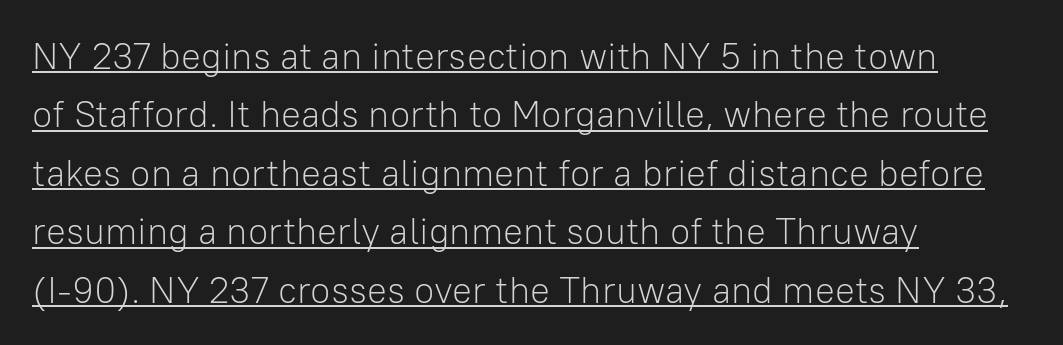
Does a line run under the words? Yes, clearly. The type family on display is of the sans-serif kind. Characters follow at the spacing the type designer built in. Proportional: the letters do not fall into vertical columns.
